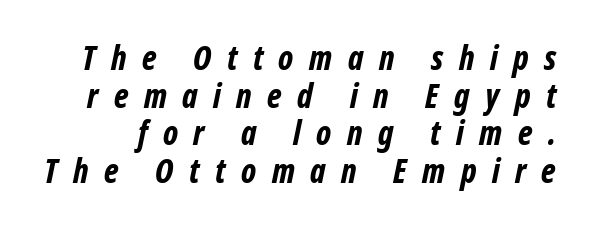
This sample has the flowing, uneven cadence of proportional lettering. No word sits above an underline. These lines carry a lot of weight — the face is fully bold. Yep, that's italic — everything's leaning.
